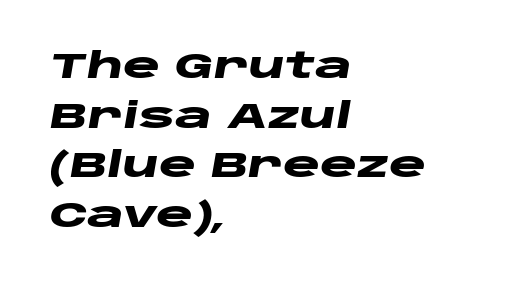
The image shows 35 px heavy, wide type, italic (leaning right); set left-aligned, normal line spacing (1.42x), normal letter spacing, not underlined; low stroke contrast and a large x-height.
